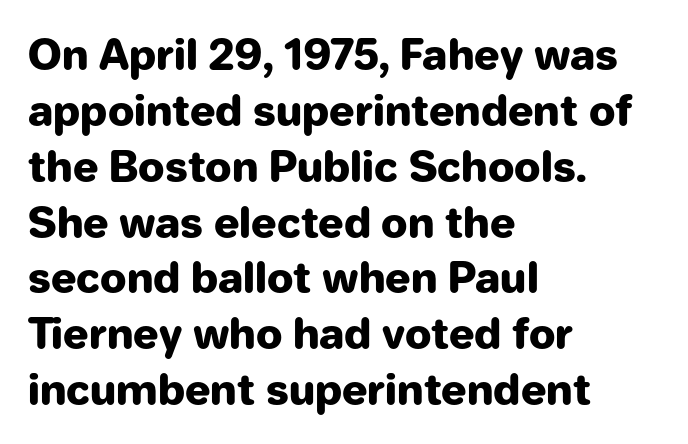
{"serif": "no", "italic": "no", "bold": "yes", "weight": "heavy", "width": "normal", "stroke_contrast": "low", "x_height": "medium", "monospaced": "no", "underline": "no", "align": "left", "line_spacing": "normal", "line_spacing_ratio": 1.33, "letter_spacing": "normal", "letter_spacing_em": 0.0, "glyph_px": 42}
